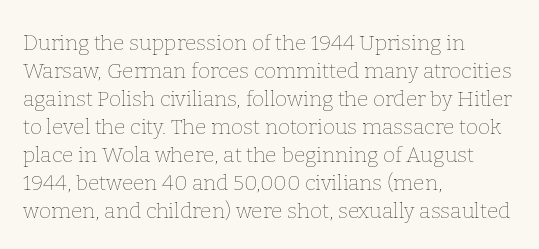
The image shows 21 px text type, upright; set left-aligned, normal line spacing (1.33x), normal letter spacing, not underlined.
